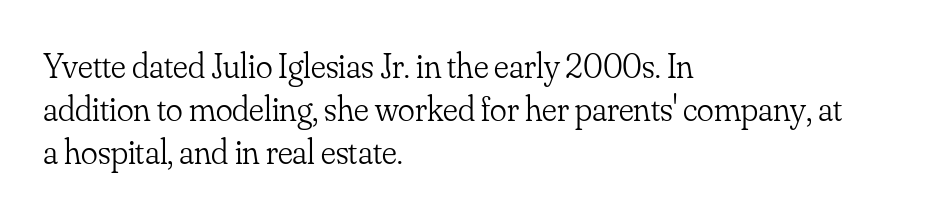
The image shows 35 px light serif type, upright; set left-aligned, line spacing 1.23x, normal letter spacing, not underlined; low stroke contrast and a small x-height.
